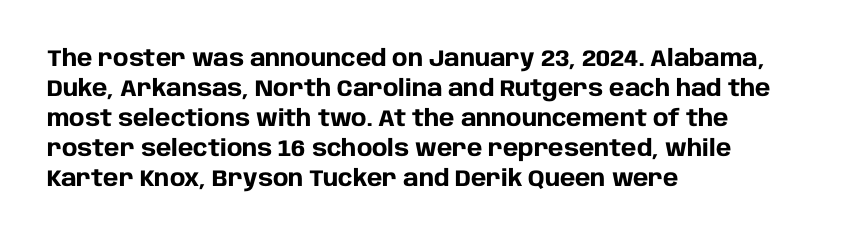
{"italic": "no", "bold": "yes", "underline": "no", "align": "left", "line_spacing": "normal", "line_spacing_ratio": 1.3, "letter_spacing": "normal", "letter_spacing_em": 0.0, "glyph_px": 23}
